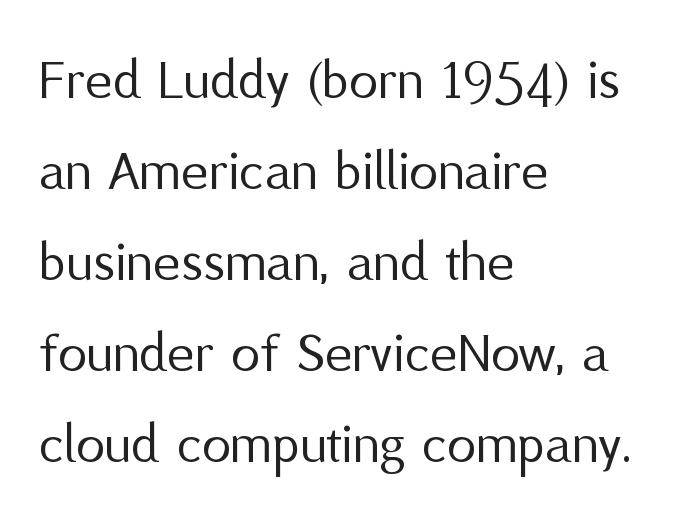
The letters advance in unequal steps, a hallmark of proportional type. Every row of glyphs begins at an identical x-position on the left. The type sits square on the baseline with zero lean. Heaviness? Minimal to ordinary, like unemphasized prose. Serifs: no, the terminals of the letterforms are clean. Descenders hang freely into open space.
